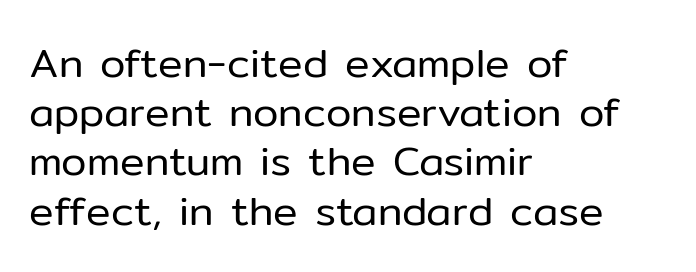
{"serif": "no", "italic": "no", "bold": "no", "weight": "regular", "width": "normal", "stroke_contrast": "low", "x_height": "medium", "monospaced": "no", "underline": "no", "align": "left", "line_spacing_ratio": 1.2, "letter_spacing": "normal", "letter_spacing_em": 0.0, "glyph_px": 41}
